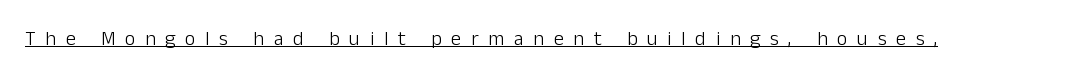
{"italic": "no", "bold": "no", "underline": "yes", "letter_spacing": "wide", "letter_spacing_em": 0.49, "glyph_px": 20}
